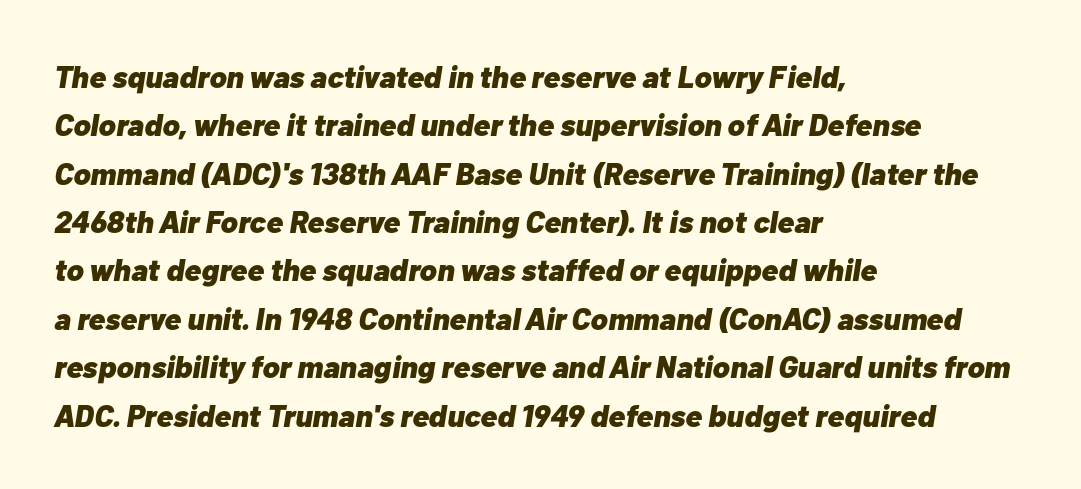
{"italic": "yes", "lean": "right", "slant_degrees": 10, "bold": "yes", "weight": "heavy", "width": "normal", "stroke_contrast": "low", "x_height": "medium", "monospaced": "no", "underline": "no", "align": "left", "line_spacing": "normal", "line_spacing_ratio": 1.56, "letter_spacing": "normal", "letter_spacing_em": 0.0, "glyph_px": 31}
